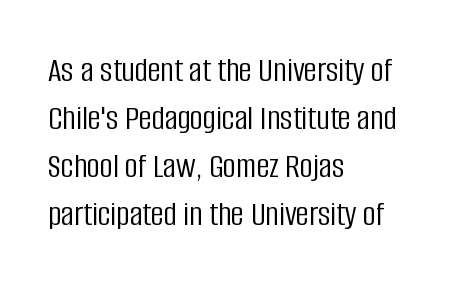
{"serif": "no", "italic": "no", "bold": "no", "weight": "light", "width": "condensed", "stroke_contrast": "low", "x_height": "large", "monospaced": "no", "underline": "no", "align": "left", "line_spacing": "normal", "line_spacing_ratio": 1.33, "letter_spacing": "normal", "letter_spacing_em": 0.0, "glyph_px": 36}
